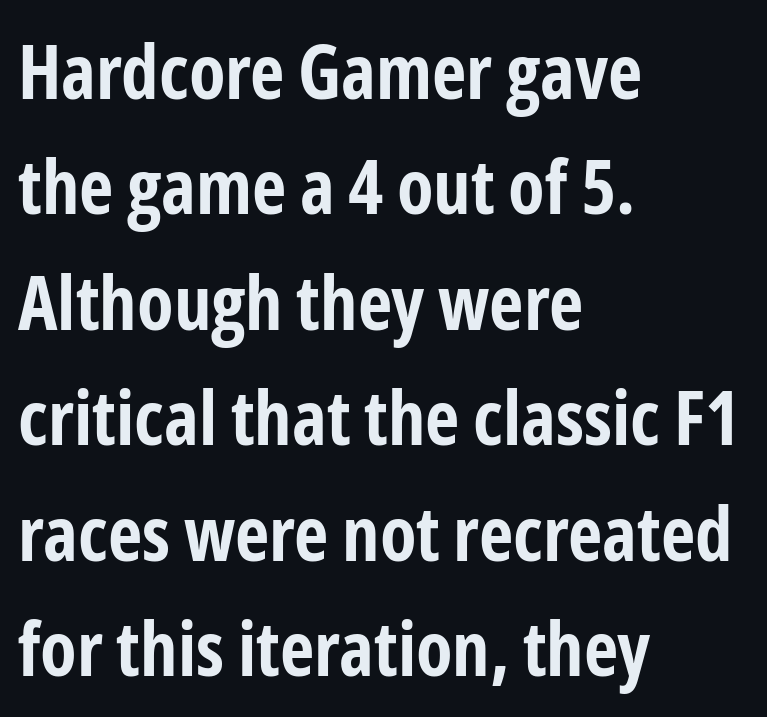
Q: Is the text bold? A: Yes.
Q: Is the text italic (slanted)? A: No, it is upright.
Q: Is the typeface a serif or a sans-serif typeface? A: Sans-serif.
Q: Is the text underlined? A: No.
Q: How is the paragraph aligned? A: Left-aligned.
Q: Is the spacing between letters normal or unusually wide? A: Normal.
Q: Is the spacing between lines tight, normal or loose? A: Normal.
Q: Width (condensed, normal, or wide)? A: Condensed.
Q: Stroke contrast? A: Low.
Q: x-height? A: Medium.
Q: Monospaced? A: No.
